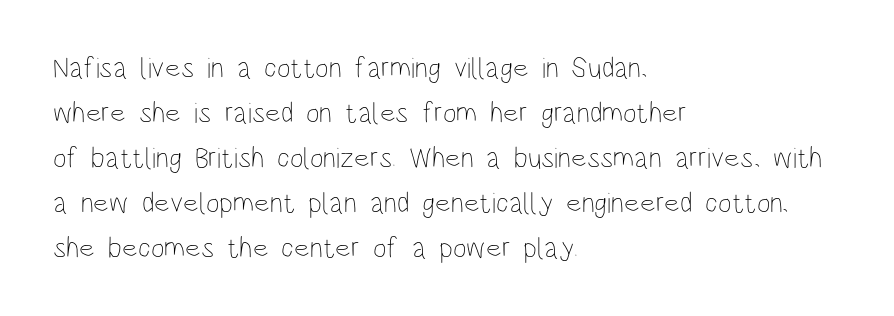
Q: Is the text bold? A: No.
Q: Is the text italic (slanted)? A: No, it is upright.
Q: Is the text underlined? A: No.
Q: How is the paragraph aligned? A: Left-aligned.
Q: Is the spacing between letters normal or unusually wide? A: Normal.
Q: Is the spacing between lines tight, normal or loose? A: Normal.
Q: Width (condensed, normal, or wide)? A: Condensed.
Q: Stroke contrast? A: Low.
Q: x-height? A: Large.
Q: Monospaced? A: No.
